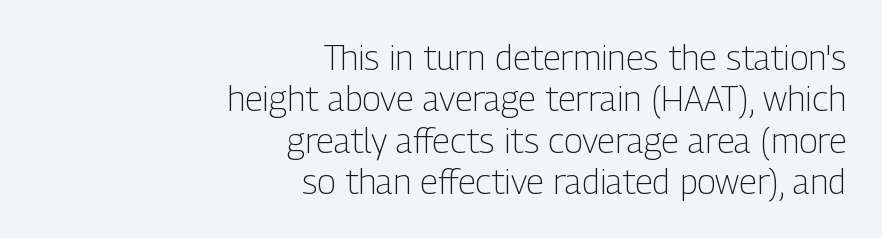
{"serif": "no", "italic": "no", "bold": "no", "weight": "light", "width": "condensed", "stroke_contrast": "low", "x_height": "medium", "monospaced": "no", "underline": "no", "align": "right", "line_spacing_ratio": 1.18, "letter_spacing": "normal", "letter_spacing_em": 0.0, "glyph_px": 35}
